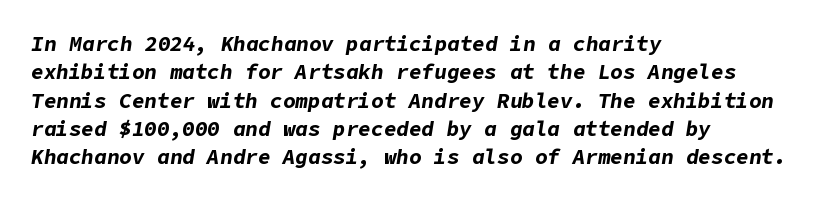
Q: Is the text bold? A: Yes.
Q: Is the text italic (slanted)? A: Yes, it leans right by about 9 degrees.
Q: Is the text underlined? A: No.
Q: How is the paragraph aligned? A: Left-aligned.
Q: Is the spacing between letters normal or unusually wide? A: Normal.
Q: Is the spacing between lines tight, normal or loose? A: Normal.
